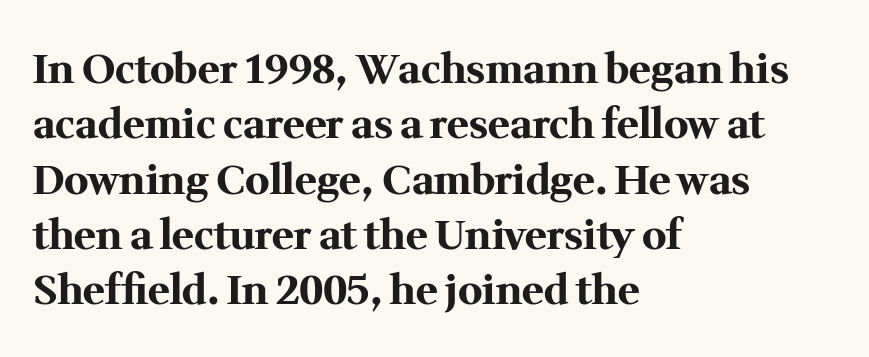
You can tell from the footed stems that serif type was used. Glance below the letters and you will spot only blank space. Horizontal alignment here is leftward, the default for most running prose. Here the designer chose a conventional face with non-uniform glyph widths. This is the regular roman posture of the typeface.
